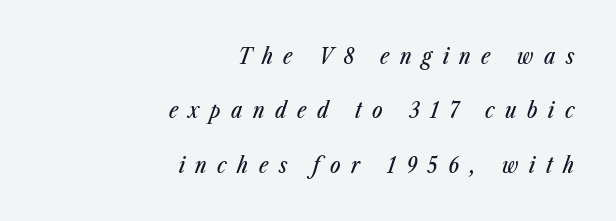
{"italic": "yes", "lean": "right", "slant_degrees": 23, "underline": "no", "align": "right", "line_spacing": "loose", "line_spacing_ratio": 2.47, "letter_spacing": "wide", "letter_spacing_em": 0.48, "glyph_px": 22}
